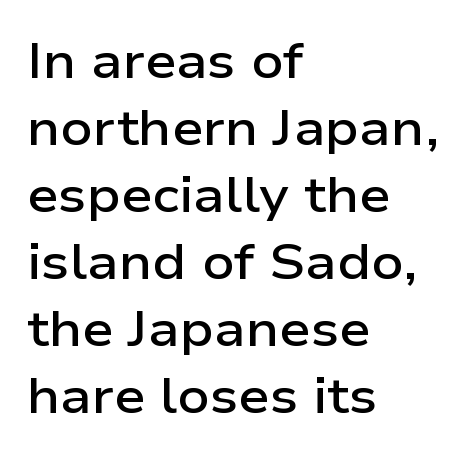
The image shows 50 px semibold, wide sans-serif type, upright; set left-aligned, normal line spacing (1.34x), normal letter spacing, not underlined; low stroke contrast and a medium x-height.
